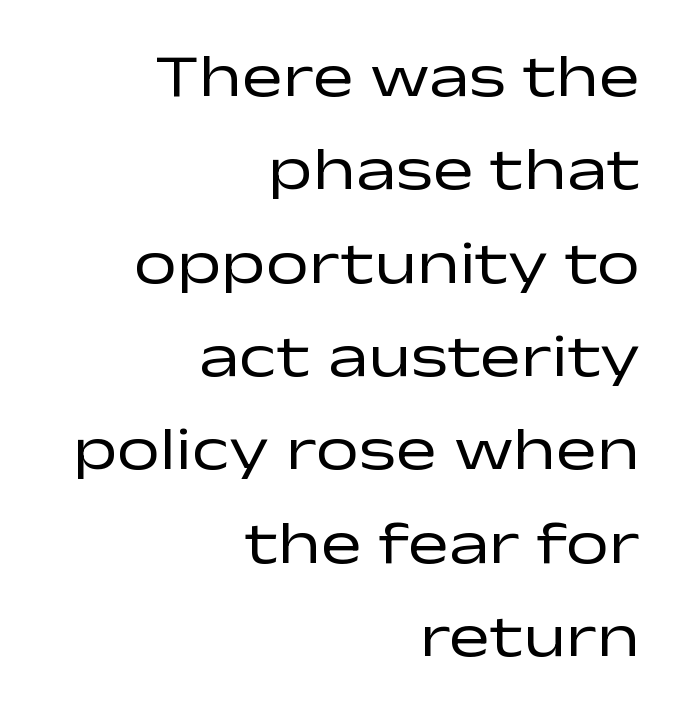
The image shows 61 px regular-weight, wide sans-serif type, upright; set right-aligned, normal line spacing (1.53x), normal letter spacing, not underlined; low stroke contrast and a medium x-height.
